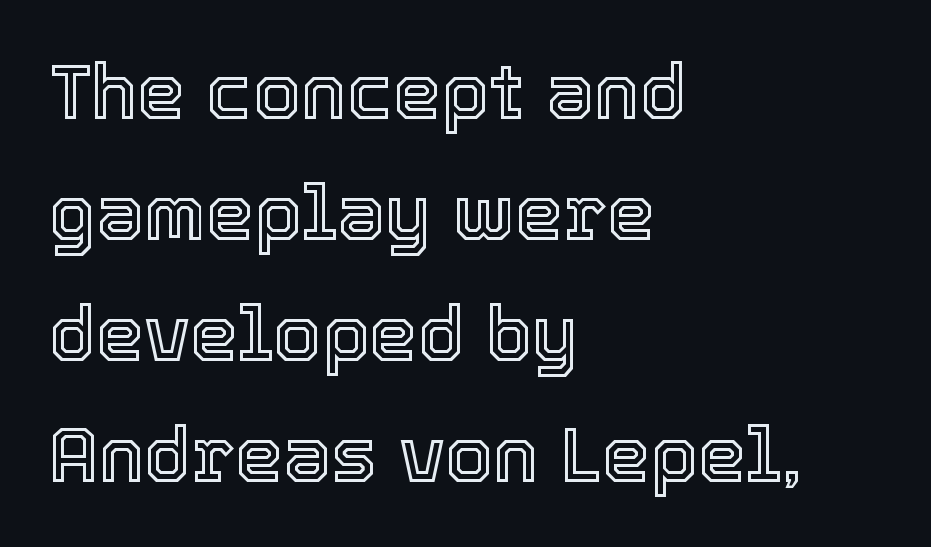
Q: Is the text italic (slanted)? A: No, it is upright.
Q: Is the text underlined? A: No.
Q: How is the paragraph aligned? A: Left-aligned.
Q: Is the spacing between letters normal or unusually wide? A: Normal.
Q: Is the spacing between lines tight, normal or loose? A: Normal.
Q: Width (condensed, normal, or wide)? A: Normal.
Q: x-height? A: Medium.
Q: Monospaced? A: No.
